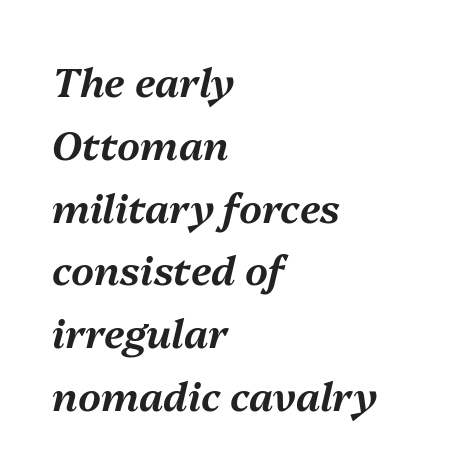
Q: Is the text italic (slanted)? A: Yes, it leans right by about 13 degrees.
Q: Is the text underlined? A: No.
Q: How is the paragraph aligned? A: Left-aligned.
Q: Is the spacing between letters normal or unusually wide? A: Normal.
Q: Is the spacing between lines tight, normal or loose? A: Normal.
Q: Width (condensed, normal, or wide)? A: Normal.
Q: Stroke contrast? A: Medium.
Q: x-height? A: Medium.
Q: Monospaced? A: No.
